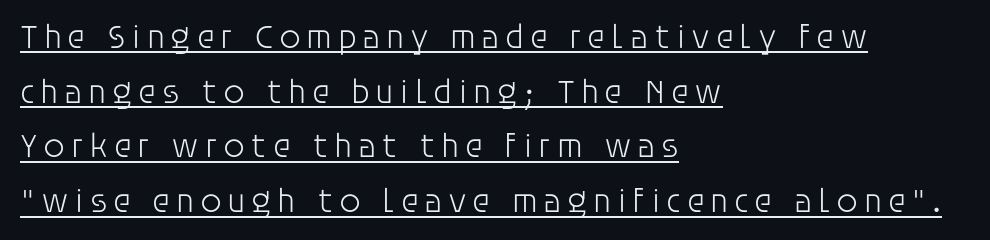
{"serif": "no", "italic": "no", "bold": "no", "weight": "light", "width": "normal", "stroke_contrast": "low", "x_height": "large", "monospaced": "no", "underline": "yes", "align": "left", "line_spacing": "normal", "line_spacing_ratio": 1.61, "glyph_px": 34}
